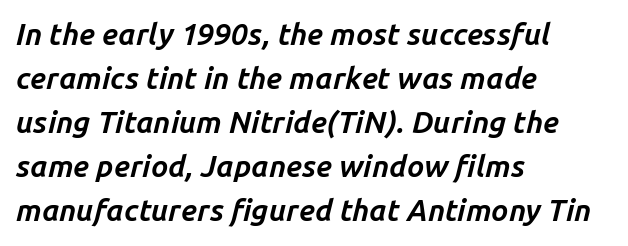
Here the designer chose a conventional face with non-uniform glyph widths. The sample has been set heavy, in full bold. Does the leading feel generous? No, just average. The line texture is even and compact thanks to regular tracking.
